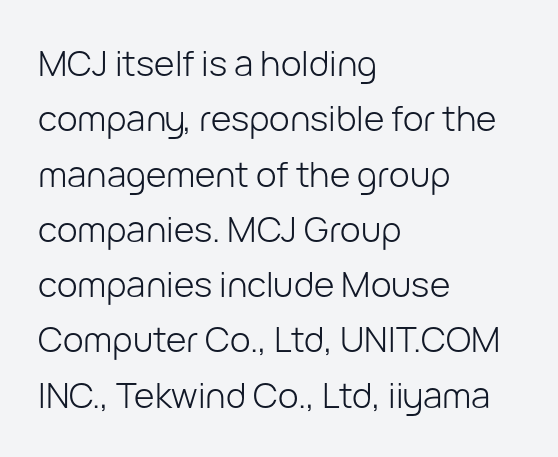
{"serif": "no", "italic": "no", "bold": "no", "weight": "light", "width": "normal", "stroke_contrast": "low", "x_height": "medium", "monospaced": "no", "underline": "no", "align": "left", "line_spacing": "normal", "line_spacing_ratio": 1.58, "letter_spacing": "normal", "letter_spacing_em": 0.0, "glyph_px": 35}
